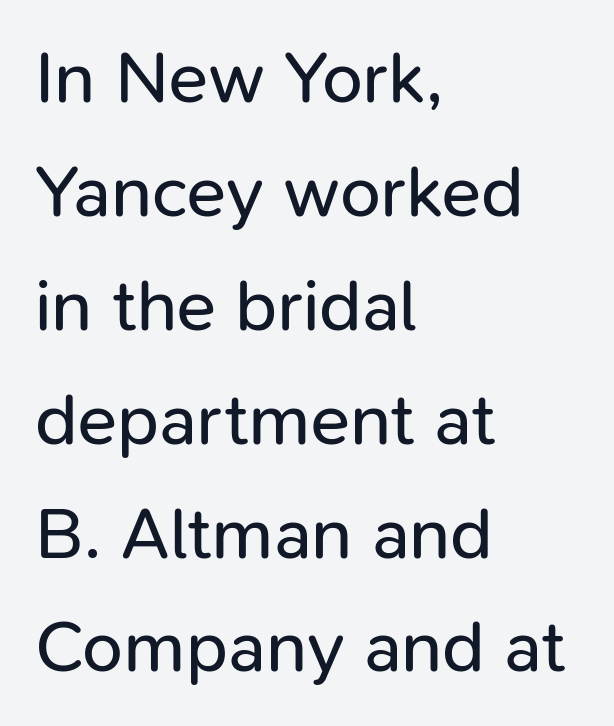
Q: Is the text bold? A: No.
Q: Is the text italic (slanted)? A: No, it is upright.
Q: Is the typeface a serif or a sans-serif typeface? A: Sans-serif.
Q: Is the text underlined? A: No.
Q: How is the paragraph aligned? A: Left-aligned.
Q: Is the spacing between letters normal or unusually wide? A: Normal.
Q: Is the spacing between lines tight, normal or loose? A: Normal.
Q: Width (condensed, normal, or wide)? A: Normal.
Q: Stroke contrast? A: Low.
Q: x-height? A: Medium.
Q: Monospaced? A: No.
